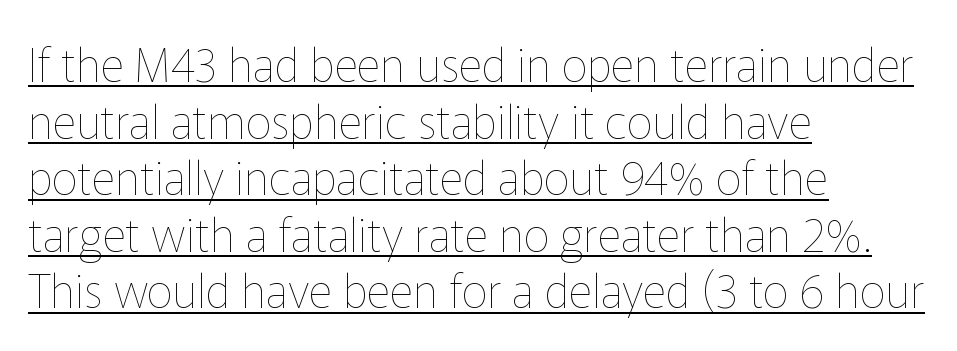
Is the block centered? No — it sits flush against the left margin. The face used here is rendered with its standard letterfit. Each line of the rendering has a horizontal stroke beneath the glyphs. The lettering stays uniformly vertical, giving the passage a roman look. The typesetting does not lean heavy: it is not bold. The rendering uses natural spacing where letterforms have individual widths.
